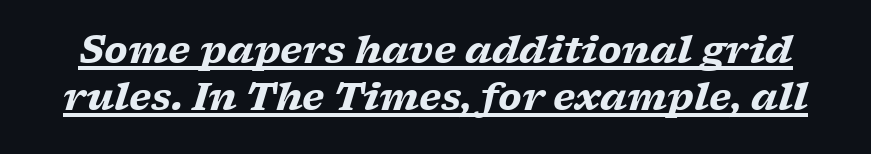
Q: Is the text bold? A: Yes.
Q: Is the text italic (slanted)? A: Yes, it leans right by about 17 degrees.
Q: Is the typeface a serif or a sans-serif typeface? A: Serif.
Q: Is the text underlined? A: Yes.
Q: Is the spacing between letters normal or unusually wide? A: Normal.
Q: Is the spacing between lines tight, normal or loose? A: Normal.
Q: Width (condensed, normal, or wide)? A: Wide.
Q: Stroke contrast? A: Low.
Q: x-height? A: Medium.
Q: Monospaced? A: No.
